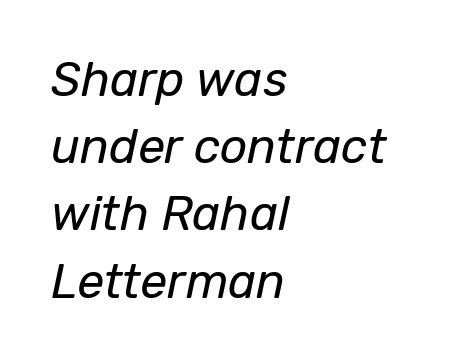
Q: Is the text bold? A: No.
Q: Is the text italic (slanted)? A: Yes, it leans right by about 12 degrees.
Q: Is the text underlined? A: No.
Q: How is the paragraph aligned? A: Left-aligned.
Q: Is the spacing between letters normal or unusually wide? A: Normal.
Q: Is the spacing between lines tight, normal or loose? A: Normal.
Q: Width (condensed, normal, or wide)? A: Normal.
Q: Stroke contrast? A: Low.
Q: x-height? A: Medium.
Q: Monospaced? A: No.
